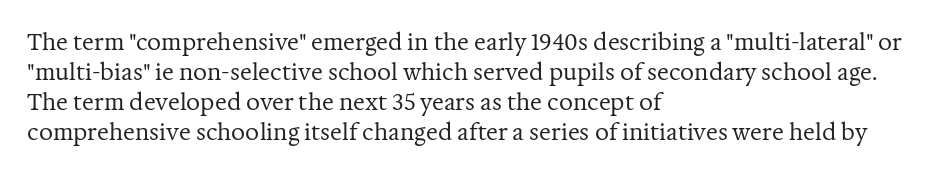
{"italic": "no", "bold": "no", "underline": "no", "align": "left", "line_spacing": "normal", "line_spacing_ratio": 1.36, "letter_spacing": "normal", "letter_spacing_em": 0.0, "glyph_px": 22}
